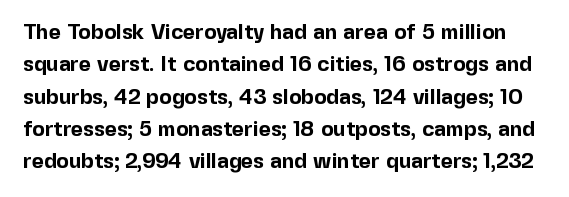
Q: Is the text bold? A: Yes.
Q: Is the text italic (slanted)? A: No, it is upright.
Q: Is the text underlined? A: No.
Q: Is the spacing between letters normal or unusually wide? A: Normal.
Q: Is the spacing between lines tight, normal or loose? A: Normal.
